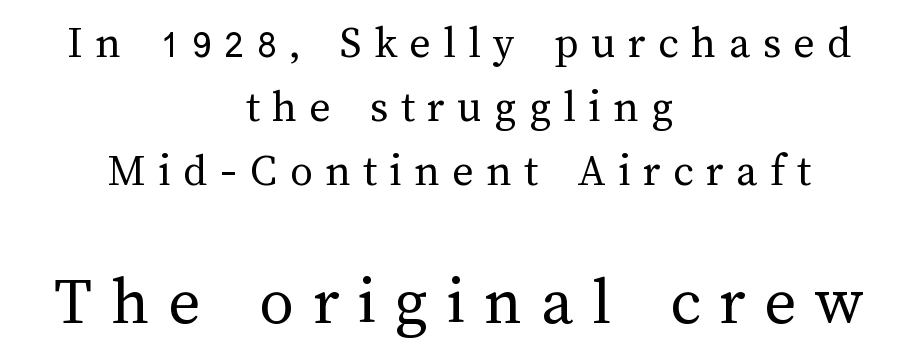
The image shows 69 px regular-weight type, upright; set centered, normal line spacing (1.39x), unusually wide letter spacing (+0.27 em), not underlined; the second (bottom) block is 1.5x larger; medium stroke contrast and a medium x-height.
